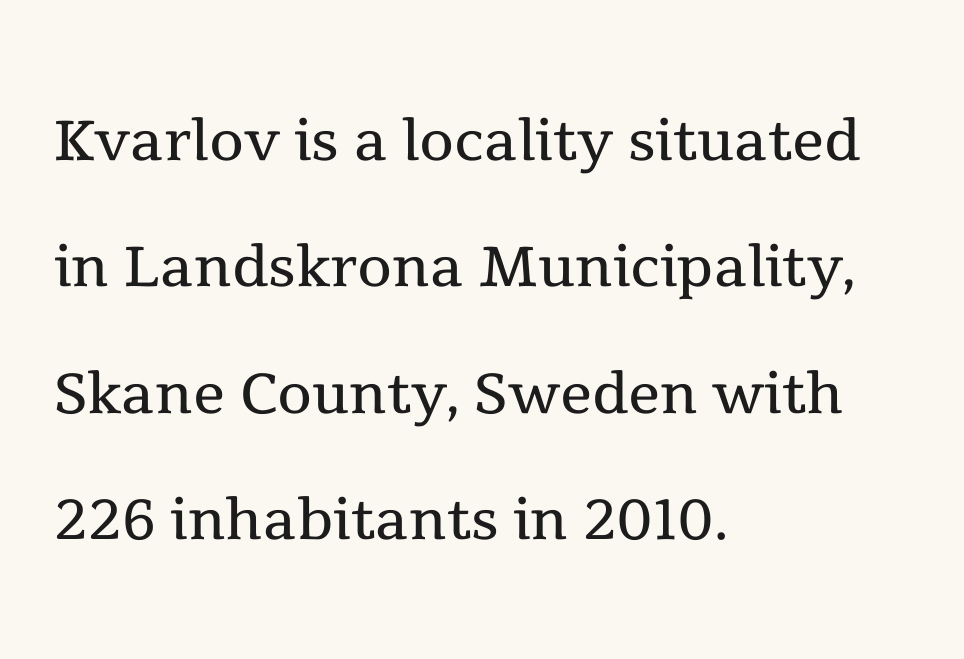
Tracking here is standard; glyphs follow each other at the usual distance. Proportional: the letters do not fall into vertical columns. Horizontal bands of white between lines are of average thickness. Ascenders rise straight up at ninety degrees. The font is comparable to plain body text, perhaps lighter. The letters carry serifs — small finishing strokes at the ends of their stems.
